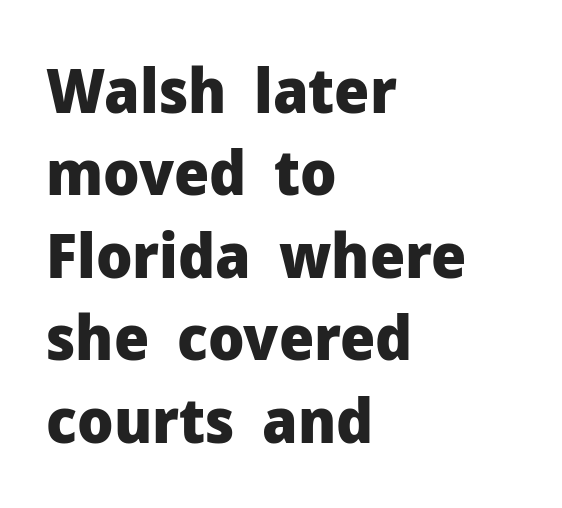
Unlike a traditional serif, this face leaves its strokes unadorned. One-word summary of the alignment: left. Plain, unruled lines of type. Does the weight exceed regular? Yes, all the way to bold. Honestly, the letter spacing is just normal — you wouldn't notice it. Think of a printed novel: that variable character pitch is what you see here.
